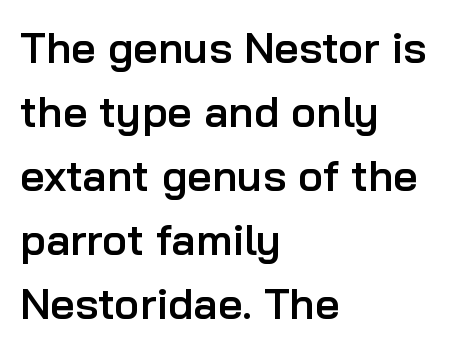
Q: Is the text bold? A: Semi-bold.
Q: Is the text italic (slanted)? A: No, it is upright.
Q: Is the typeface a serif or a sans-serif typeface? A: Sans-serif.
Q: Is the text underlined? A: No.
Q: How is the paragraph aligned? A: Left-aligned.
Q: Is the spacing between letters normal or unusually wide? A: Normal.
Q: Is the spacing between lines tight, normal or loose? A: Normal.
Q: Width (condensed, normal, or wide)? A: Normal.
Q: Stroke contrast? A: Low.
Q: x-height? A: Medium.
Q: Monospaced? A: No.
